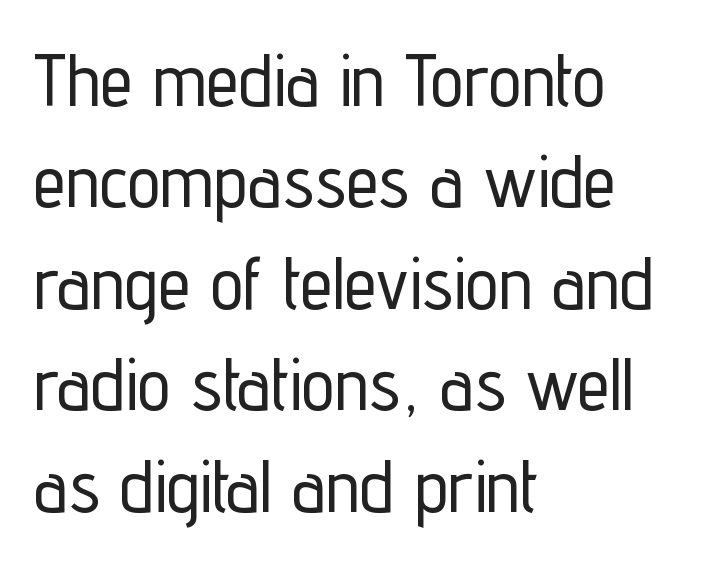
Is this a fixed-width face? No — the glyphs have proportional, varying widths. Note: no serifs on the glyphs. How would I describe the line gaps? Plain and ordinary. Letters rest on an invisible, unmarked baseline.
